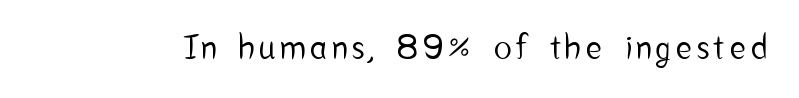
Q: Is the text italic (slanted)? A: No, it is upright.
Q: Is the typeface a serif or a sans-serif typeface? A: Sans-serif.
Q: Is the text underlined? A: No.
Q: Width (condensed, normal, or wide)? A: Condensed.
Q: Stroke contrast? A: Low.
Q: x-height? A: Medium.
Q: Monospaced? A: No.
